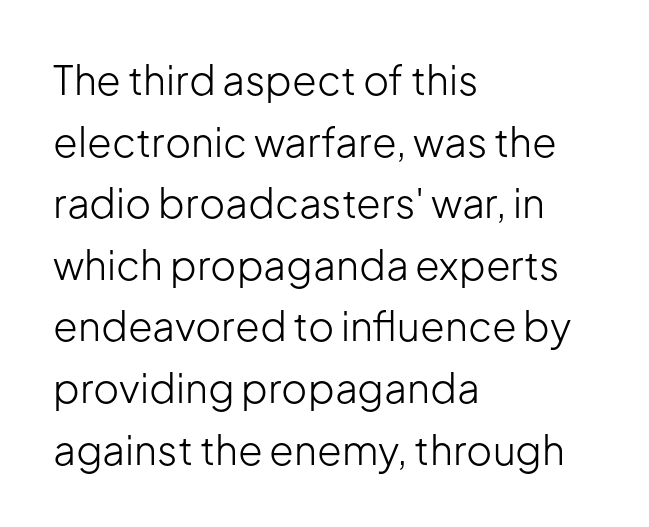
Q: Is the text bold? A: No.
Q: Is the text italic (slanted)? A: No, it is upright.
Q: Is the typeface a serif or a sans-serif typeface? A: Sans-serif.
Q: Is the text underlined? A: No.
Q: How is the paragraph aligned? A: Left-aligned.
Q: Is the spacing between letters normal or unusually wide? A: Normal.
Q: Is the spacing between lines tight, normal or loose? A: Normal.
Q: Width (condensed, normal, or wide)? A: Normal.
Q: Stroke contrast? A: Low.
Q: x-height? A: Medium.
Q: Monospaced? A: No.
